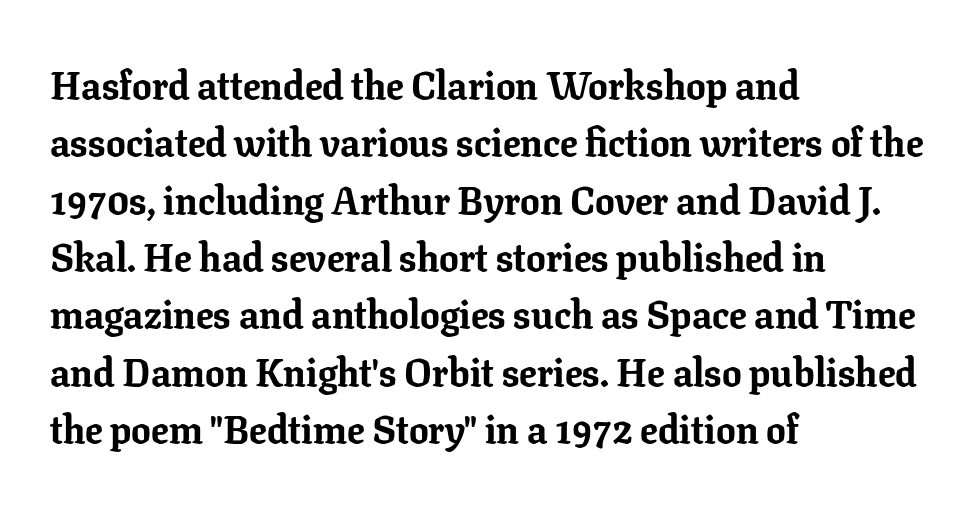
Q: Is the text bold? A: Yes.
Q: Is the text italic (slanted)? A: No, it is upright.
Q: Is the typeface a serif or a sans-serif typeface? A: Serif.
Q: Is the text underlined? A: No.
Q: How is the paragraph aligned? A: Left-aligned.
Q: Is the spacing between letters normal or unusually wide? A: Normal.
Q: Is the spacing between lines tight, normal or loose? A: Normal.
Q: Width (condensed, normal, or wide)? A: Normal.
Q: Stroke contrast? A: Low.
Q: x-height? A: Medium.
Q: Monospaced? A: No.
